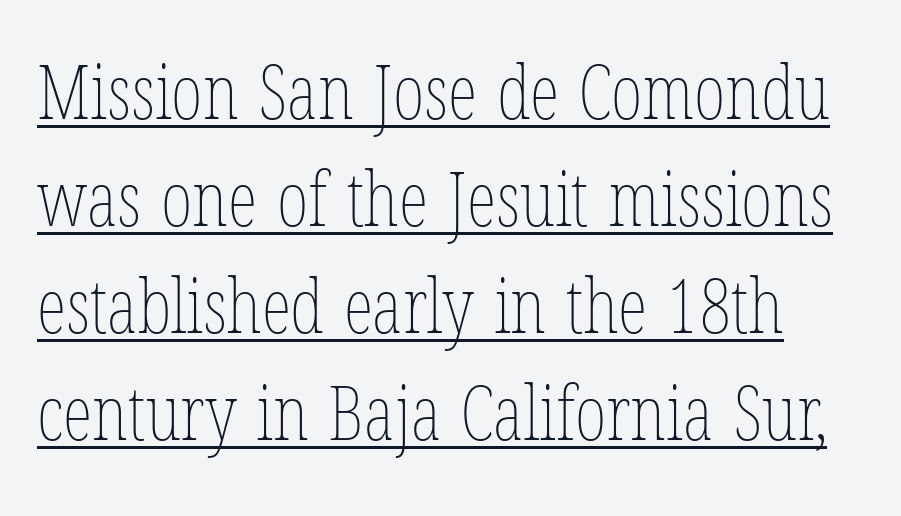
The image shows 76 px thin, condensed type, upright; set normal line spacing (1.41x), normal letter spacing, underlined; low stroke contrast and a medium x-height.
